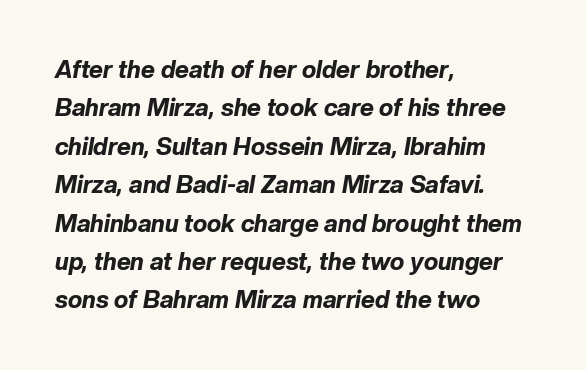
{"italic": "yes", "lean": "right", "slant_degrees": 10, "bold": "yes", "underline": "no", "align": "left", "line_spacing": "normal", "line_spacing_ratio": 1.6, "letter_spacing": "normal", "letter_spacing_em": 0.0, "glyph_px": 24}
